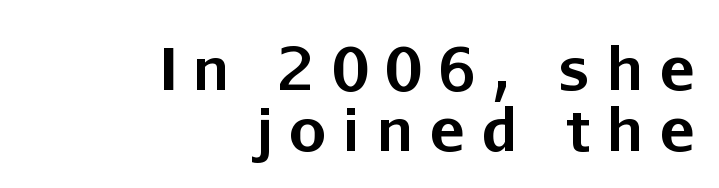
{"serif": "no", "italic": "no", "bold": "yes", "weight": "bold", "width": "normal", "stroke_contrast": "low", "x_height": "medium", "monospaced": "no", "underline": "no", "align": "right", "line_spacing": "tight", "line_spacing_ratio": 1.03, "letter_spacing": "wide", "letter_spacing_em": 0.28, "glyph_px": 59}
